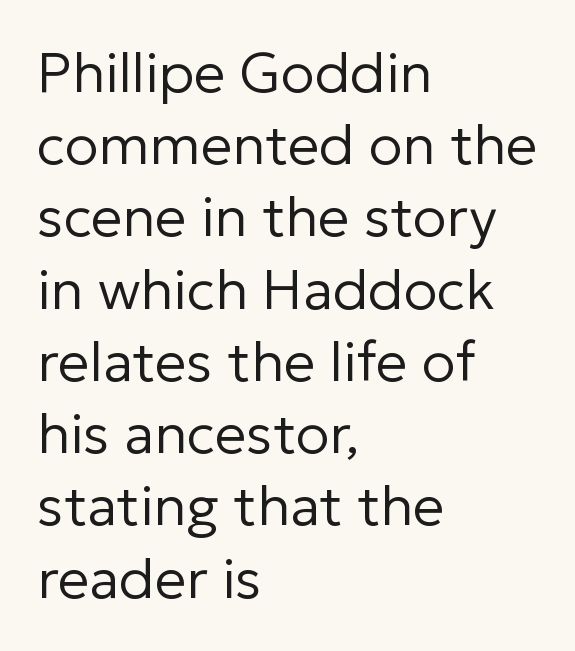
{"serif": "no", "italic": "no", "bold": "no", "weight": "regular", "width": "normal", "stroke_contrast": "low", "x_height": "medium", "monospaced": "no", "underline": "no", "align": "left", "line_spacing": "normal", "line_spacing_ratio": 1.29, "letter_spacing": "normal", "letter_spacing_em": 0.0, "glyph_px": 56}
